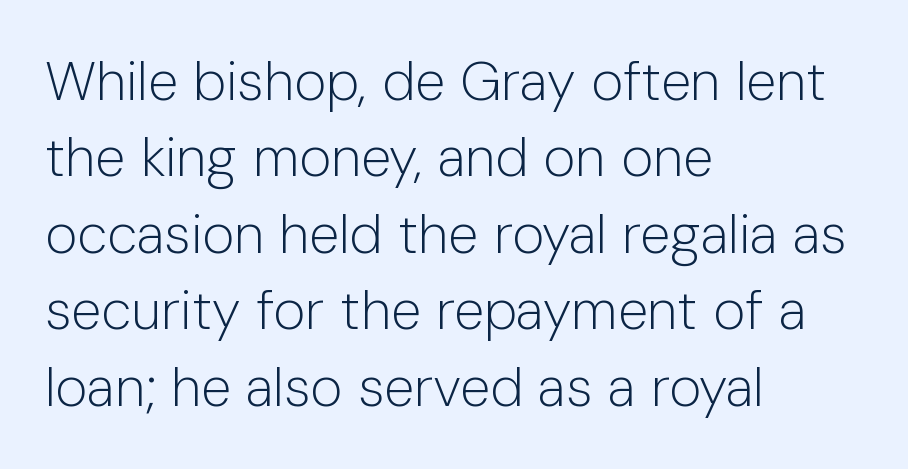
The image shows 55 px light sans-serif type, upright; set left-aligned, normal line spacing (1.39x), normal letter spacing, not underlined; low stroke contrast and a medium x-height.
